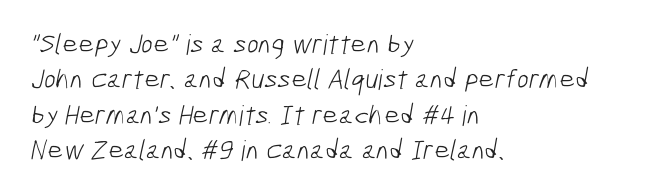
The image shows 28 px light, condensed sans-serif type; set left-aligned, normal line spacing (1.26x), normal letter spacing, not underlined; low stroke contrast and a medium x-height.
